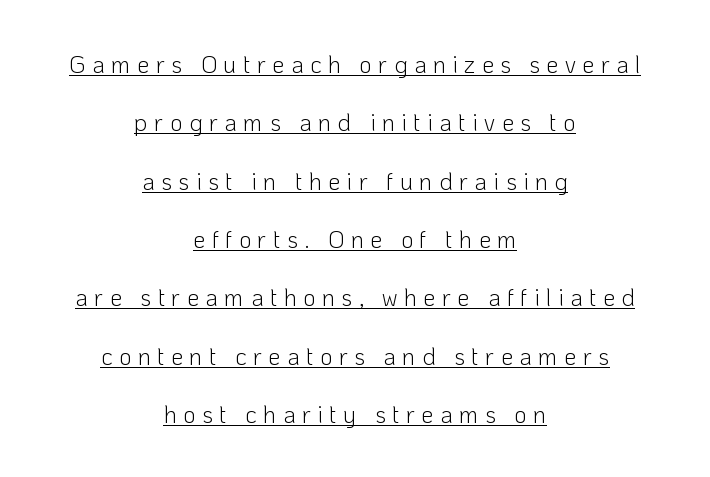
Notice how the passage keeps no hard edge, just a central spine. Rendered with straight, roman letterforms. Does extra space separate the letters? Yes, quite a lot of it. Line spacing here is loose. The words here are underlined. The strokes carry an ordinary text weight at most.
